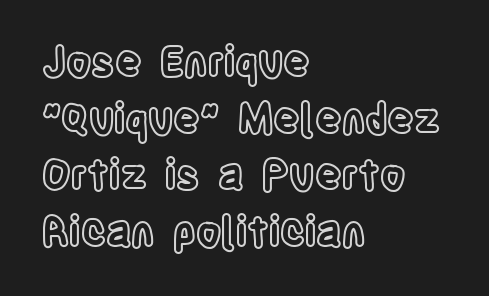
Q: Is the text italic (slanted)? A: No, it is upright.
Q: Is the text underlined? A: No.
Q: How is the paragraph aligned? A: Left-aligned.
Q: Is the spacing between letters normal or unusually wide? A: Normal.
Q: Is the spacing between lines tight, normal or loose? A: Normal.
Q: Width (condensed, normal, or wide)? A: Condensed.
Q: x-height? A: Large.
Q: Monospaced? A: No.
